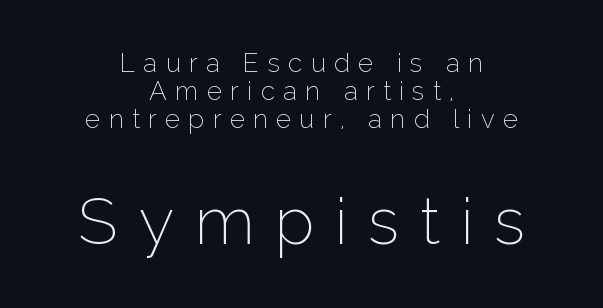
Compared with typical paragraphs, the rows here are closer together. The strip under each line holds only bare page. The paragraph has two soft edges and a firm central axis. The strokes are not fattened; the text isn't bold. What stands out about the letter spacing? Its width — letters are far apart.
